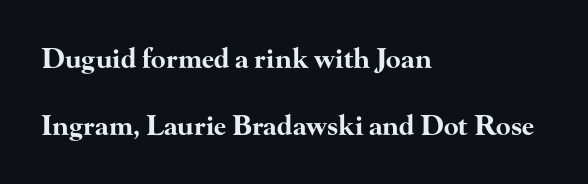
The image shows 27 px bold type, upright; set left-aligned, loose line spacing (2.48x), normal letter spacing, not underlined.
